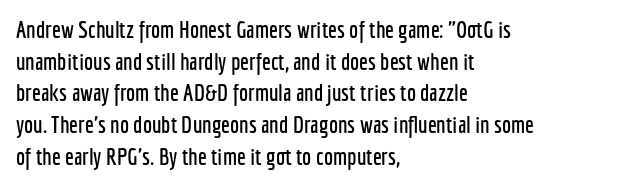
Q: Is the text italic (slanted)? A: No, it is upright.
Q: Is the text underlined? A: No.
Q: How is the paragraph aligned? A: Left-aligned.
Q: Is the spacing between letters normal or unusually wide? A: Normal.
Q: Is the spacing between lines tight, normal or loose? A: Normal.
